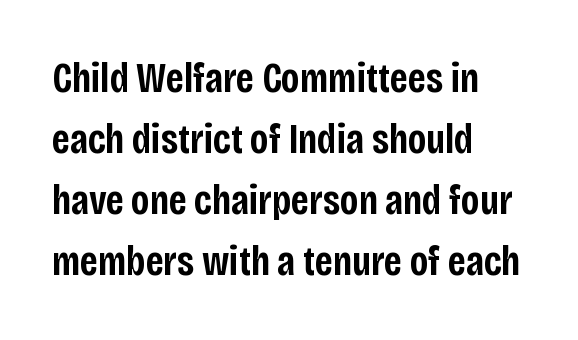
Q: Is the text bold? A: Semi-bold.
Q: Is the text italic (slanted)? A: No, it is upright.
Q: Is the typeface a serif or a sans-serif typeface? A: Sans-serif.
Q: Is the text underlined? A: No.
Q: How is the paragraph aligned? A: Left-aligned.
Q: Is the spacing between letters normal or unusually wide? A: Normal.
Q: Is the spacing between lines tight, normal or loose? A: Normal.
Q: Width (condensed, normal, or wide)? A: Condensed.
Q: Stroke contrast? A: Low.
Q: x-height? A: Large.
Q: Monospaced? A: No.
